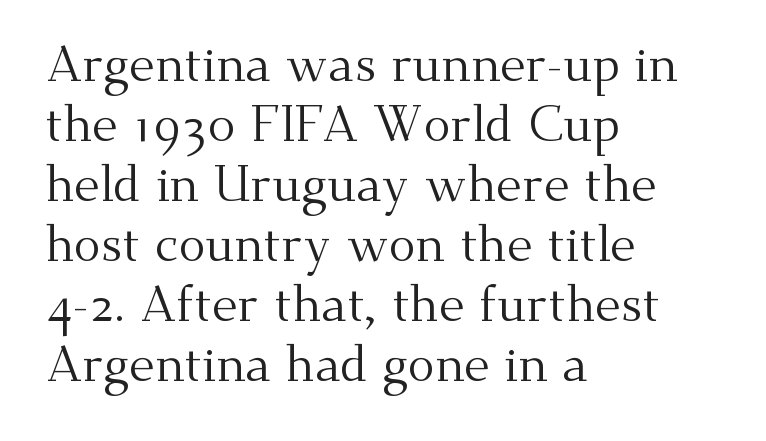
{"serif": "yes", "italic": "no", "bold": "no", "weight": "regular", "width": "normal", "stroke_contrast": "medium", "x_height": "small", "monospaced": "no", "underline": "no", "align": "left", "line_spacing_ratio": 1.2, "letter_spacing": "normal", "letter_spacing_em": 0.0, "glyph_px": 50}
